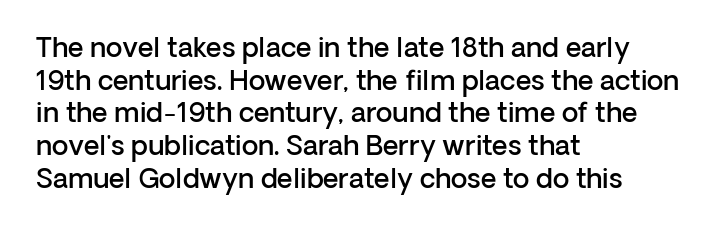
Q: Is the text bold? A: Semi-bold.
Q: Is the text italic (slanted)? A: No, it is upright.
Q: Is the text underlined? A: No.
Q: How is the paragraph aligned? A: Left-aligned.
Q: Is the spacing between letters normal or unusually wide? A: Normal.
